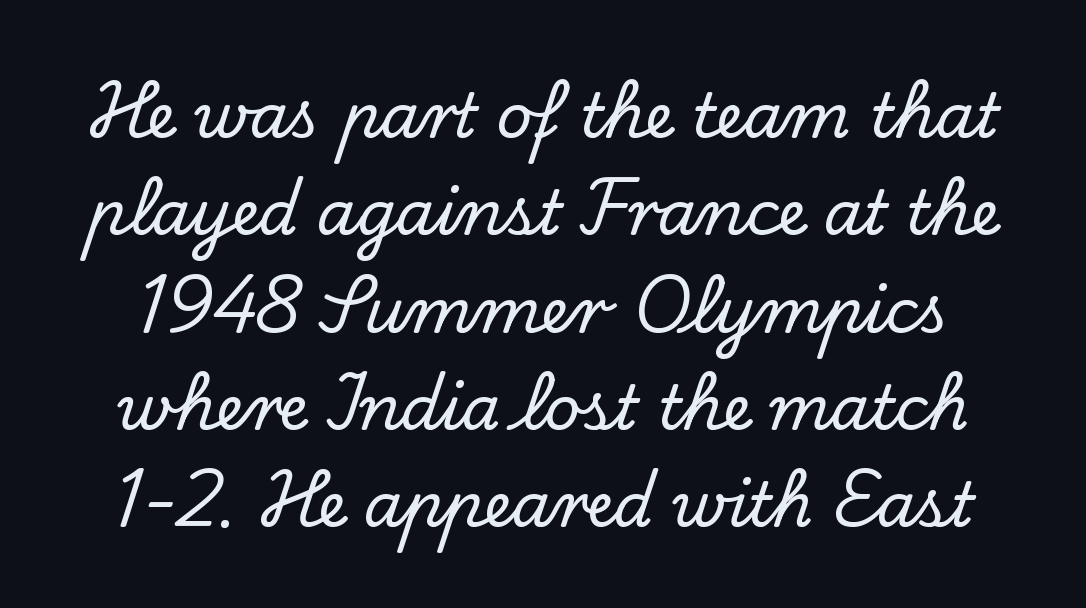
Q: Is the text italic (slanted)? A: Yes.
Q: Is the typeface a serif or a sans-serif typeface? A: Serif.
Q: Is the text underlined? A: No.
Q: Is the spacing between letters normal or unusually wide? A: Normal.
Q: Is the spacing between lines tight, normal or loose? A: Normal.
Q: Width (condensed, normal, or wide)? A: Normal.
Q: Stroke contrast? A: Low.
Q: x-height? A: Small.
Q: Monospaced? A: No.
